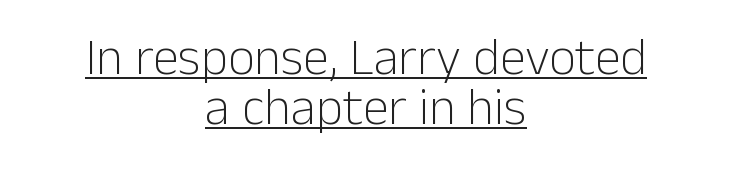
{"serif": "no", "italic": "no", "bold": "no", "weight": "light", "width": "normal", "stroke_contrast": "low", "x_height": "medium", "monospaced": "no", "underline": "yes", "align": "center", "line_spacing": "tight", "line_spacing_ratio": 0.97, "letter_spacing": "normal", "letter_spacing_em": 0.0, "glyph_px": 52}
